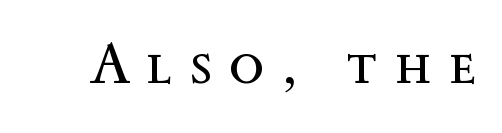
The image shows 58 px regular-weight type, upright; set unusually wide letter spacing (+0.3 em), not underlined; a medium x-height.
